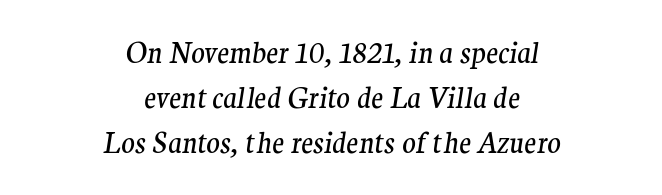
{"serif": "yes", "italic": "yes", "lean": "right", "slant_degrees": 9, "bold": "no", "weight": "regular", "width": "normal", "stroke_contrast": "medium", "x_height": "medium", "monospaced": "no", "underline": "no", "align": "center", "line_spacing": "normal", "line_spacing_ratio": 1.61, "letter_spacing": "normal", "letter_spacing_em": 0.0, "glyph_px": 28}
